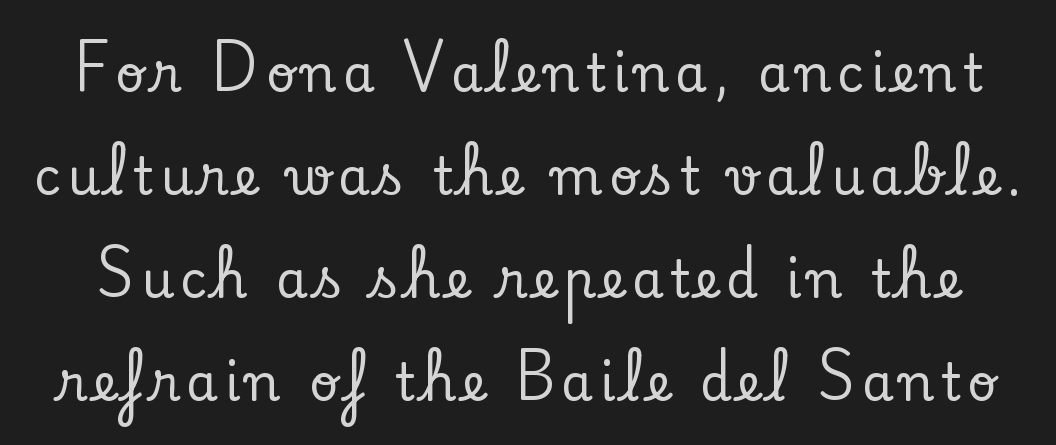
{"italic": "no", "width": "normal", "stroke_contrast": "low", "x_height": "small", "monospaced": "no", "underline": "no", "line_spacing": "loose", "line_spacing_ratio": 2.02, "glyph_px": 51}
